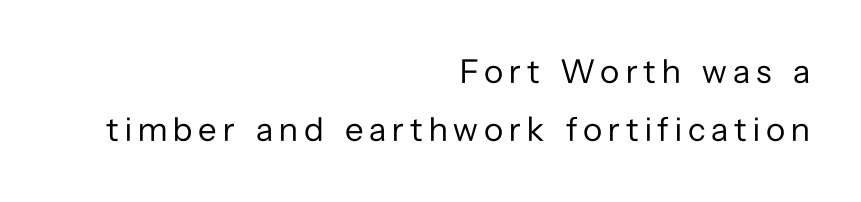
Q: Is the text bold? A: No.
Q: Is the text italic (slanted)? A: No, it is upright.
Q: Is the typeface a serif or a sans-serif typeface? A: Sans-serif.
Q: Is the text underlined? A: No.
Q: How is the paragraph aligned? A: Right-aligned.
Q: Width (condensed, normal, or wide)? A: Normal.
Q: Stroke contrast? A: Low.
Q: x-height? A: Medium.
Q: Monospaced? A: No.
